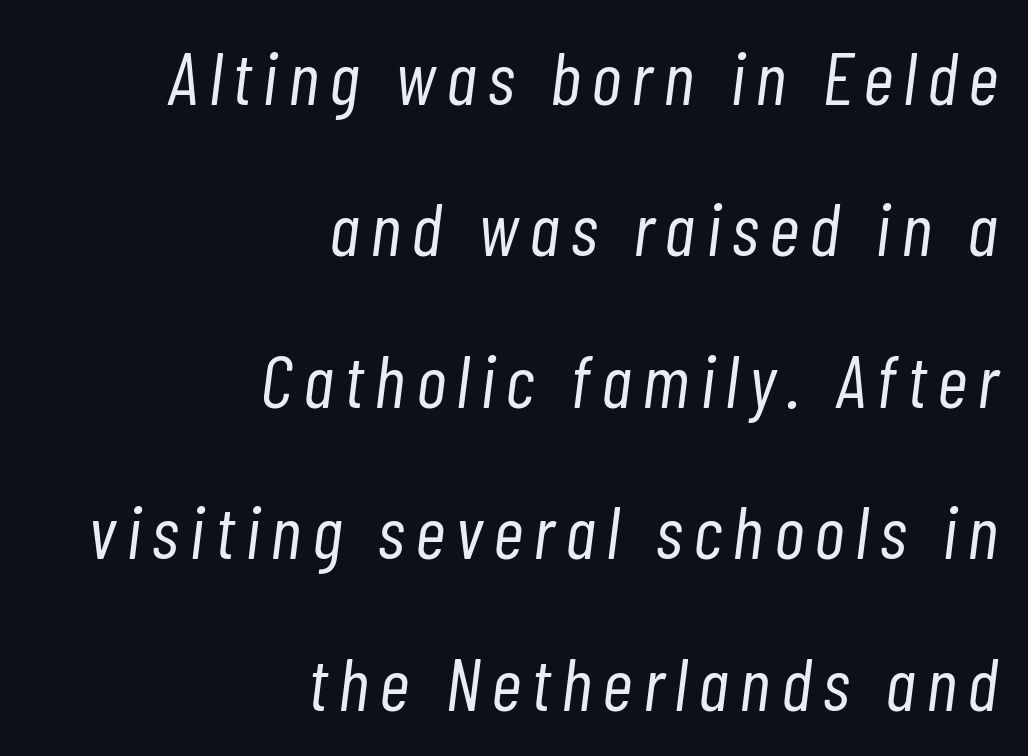
{"italic": "yes", "lean": "right", "slant_degrees": 7, "bold": "no", "weight": "light", "width": "condensed", "stroke_contrast": "low", "x_height": "medium", "monospaced": "no", "underline": "no", "align": "right", "line_spacing": "loose", "line_spacing_ratio": 2.02, "glyph_px": 75}
